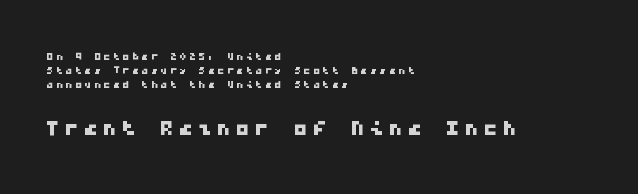
The image shows 28 px wide sans-serif type, monospaced; set left-aligned, tight line spacing (1.0x), not underlined; the second (bottom) block is 2.0x larger; low stroke contrast and a medium x-height.
